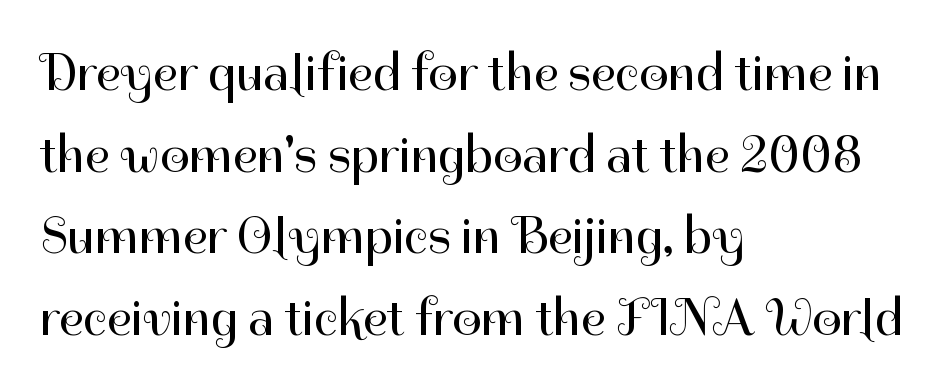
Font category for this specimen: sans-serif. Is the block centered? No — it sits flush against the left margin. Letters rest on an invisible, unmarked baseline. The gaps between neighbouring characters are ordinary and unremarkable. Ascenders rise straight up at ninety degrees.
